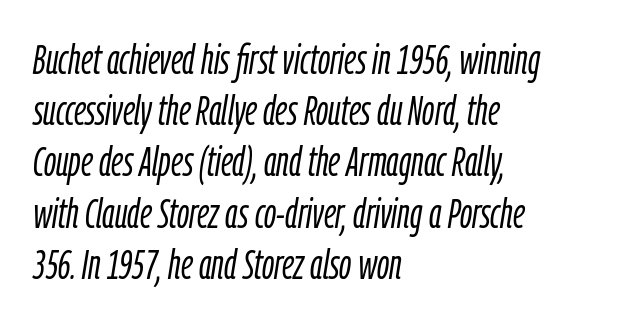
The image shows 42 px light, condensed type, italic (leaning right); set left-aligned, line spacing 1.22x, normal letter spacing, not underlined; low stroke contrast and a medium x-height.
